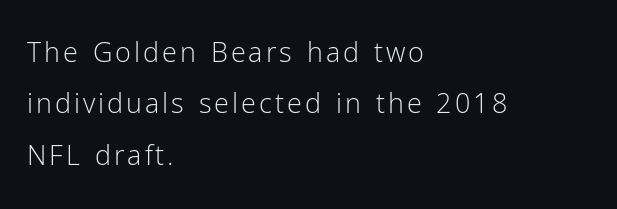
{"italic": "no", "bold": "no", "underline": "no", "align": "left", "line_spacing": "loose", "line_spacing_ratio": 1.9, "glyph_px": 27}
